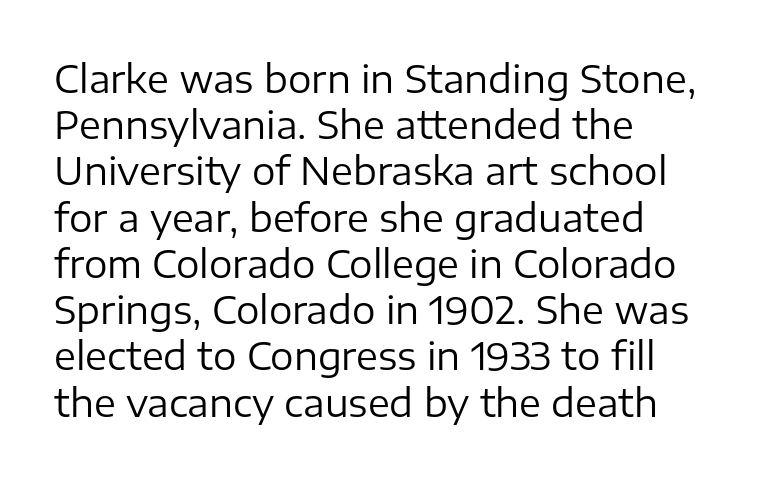
Leading matches the norm, producing a regular column. The area under the type is left untouched. Short and long lines alike share a common starting point at left. Ascenders rise straight up at ninety degrees. This sample uses plain, unmodified letter spacing. This rendering employs a face without finishing strokes, i.e., a sans-serif.
